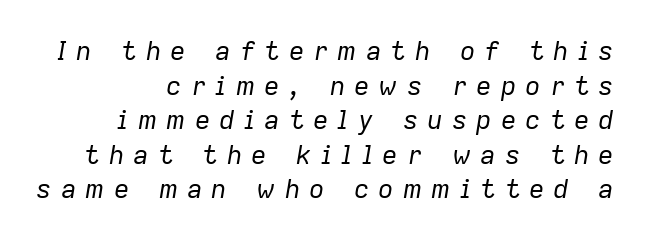
Q: Is the text bold? A: No.
Q: Is the text italic (slanted)? A: Yes, it leans right by about 9 degrees.
Q: Is the text underlined? A: No.
Q: Is the spacing between letters normal or unusually wide? A: Unusually wide.
Q: Is the spacing between lines tight, normal or loose? A: Normal.
